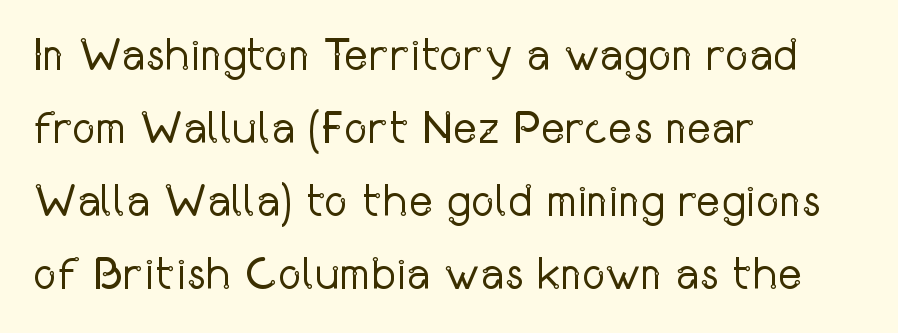
Q: Is the text bold? A: No.
Q: Is the text italic (slanted)? A: No, it is upright.
Q: Is the typeface a serif or a sans-serif typeface? A: Sans-serif.
Q: Is the text underlined? A: No.
Q: How is the paragraph aligned? A: Left-aligned.
Q: Is the spacing between letters normal or unusually wide? A: Normal.
Q: Is the spacing between lines tight, normal or loose? A: Normal.
Q: Width (condensed, normal, or wide)? A: Condensed.
Q: Stroke contrast? A: Low.
Q: x-height? A: Medium.
Q: Monospaced? A: No.
